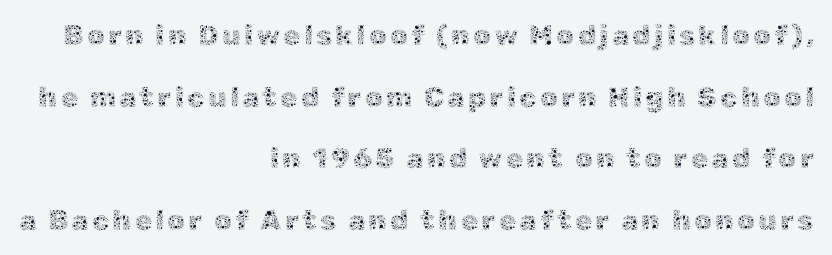
{"italic": "no", "bold": "no", "weight": "thin", "width": "normal", "x_height": "medium", "monospaced": "no", "underline": "no", "align": "right", "line_spacing": "loose", "line_spacing_ratio": 2.2, "glyph_px": 28}
